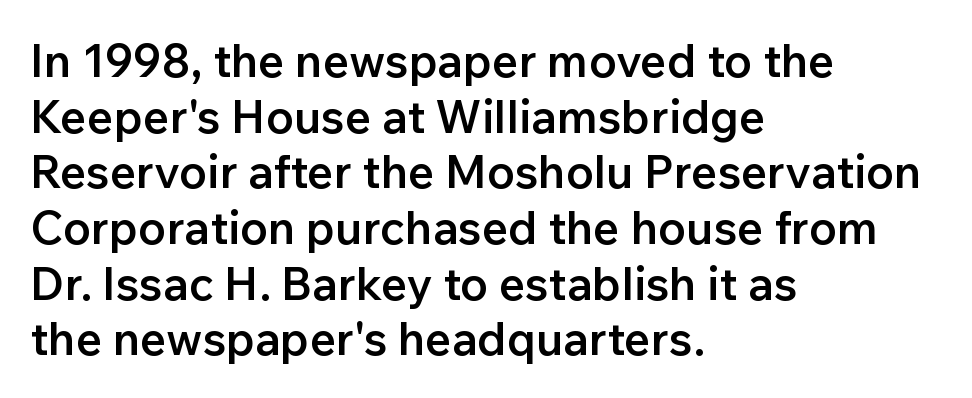
Stems and bowls a touch heavier than normal — semibold. This rendering uses left alignment, leaving the right contour irregular. Words appear dense and cohesive because spacing is normal. I'd call this a sans setting — the letters go barefoot.
